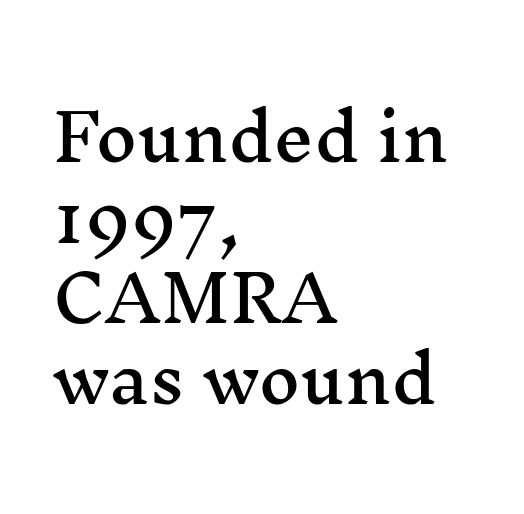
Q: Is the text italic (slanted)? A: No, it is upright.
Q: Is the typeface a serif or a sans-serif typeface? A: Serif.
Q: Is the text underlined? A: No.
Q: How is the paragraph aligned? A: Left-aligned.
Q: Is the spacing between letters normal or unusually wide? A: Normal.
Q: Is the spacing between lines tight, normal or loose? A: Normal.
Q: Width (condensed, normal, or wide)? A: Wide.
Q: Stroke contrast? A: Medium.
Q: x-height? A: Medium.
Q: Monospaced? A: No.
